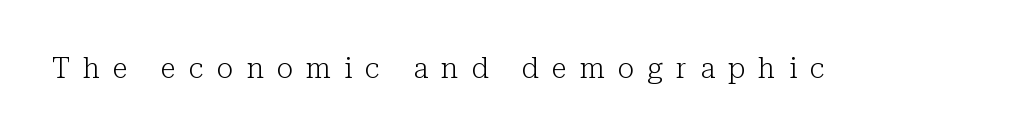
Does the type have serifs? Yes, each stem ends in a small foot. Varying glyph widths throughout — classic text-font behaviour. Here the glyphs are tracked loosely, breaking word shapes into spaced letters. The space beneath each line is pristine and unruled. The weight would be labelled regular, book, light, or lighter still.
